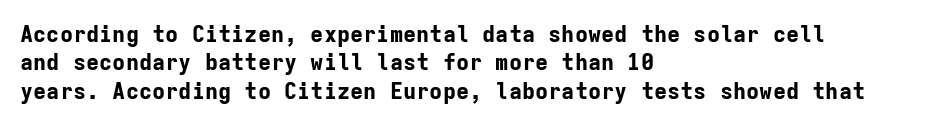
{"italic": "no", "bold": "yes", "underline": "no", "align": "left", "line_spacing": "normal", "line_spacing_ratio": 1.29, "letter_spacing": "normal", "letter_spacing_em": 0.0, "glyph_px": 22}
